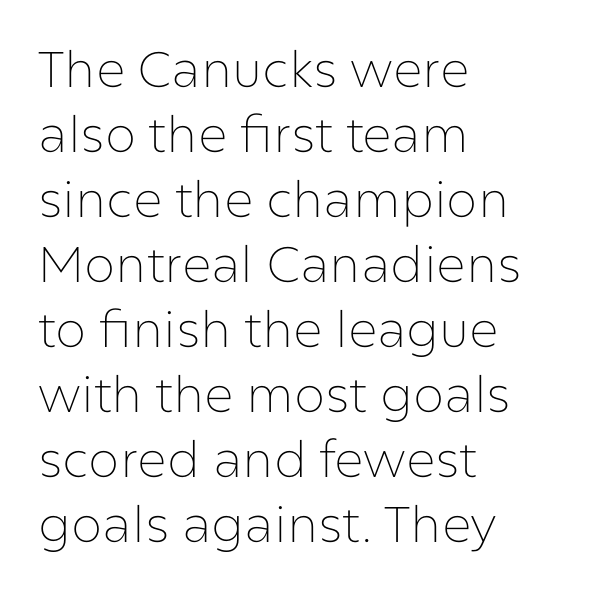
Posture: upright roman. Counters stay open thanks to moderate or lighter strokes. Evenly set lines give the paragraph a standard silhouette. The zone under the glyphs is completely vacant. Casual observation: everything's shoved over to the left.
